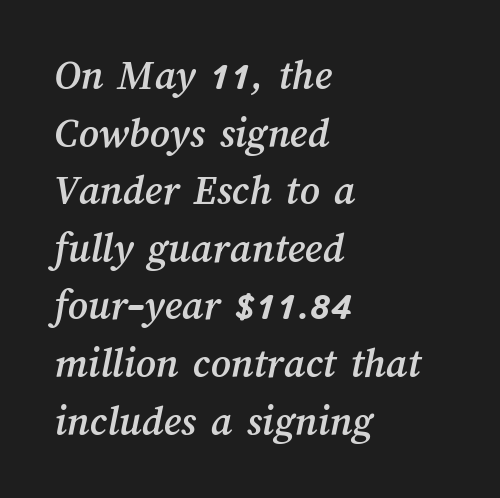
Q: Is the text underlined? A: No.
Q: How is the paragraph aligned? A: Left-aligned.
Q: Is the spacing between letters normal or unusually wide? A: Normal.
Q: Is the spacing between lines tight, normal or loose? A: Normal.
Q: Width (condensed, normal, or wide)? A: Normal.
Q: Stroke contrast? A: Medium.
Q: x-height? A: Medium.
Q: Monospaced? A: No.
